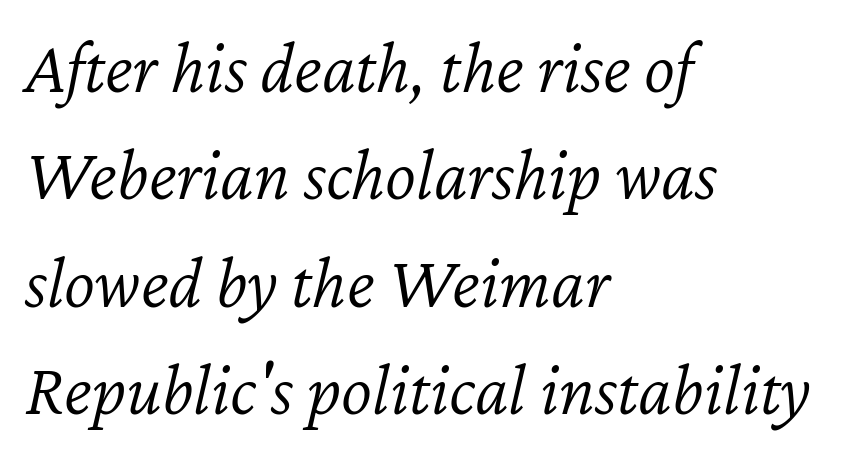
The image shows 74 px light type, italic (leaning right); set left-aligned, normal line spacing (1.45x), normal letter spacing, not underlined; low stroke contrast and a medium x-height.
